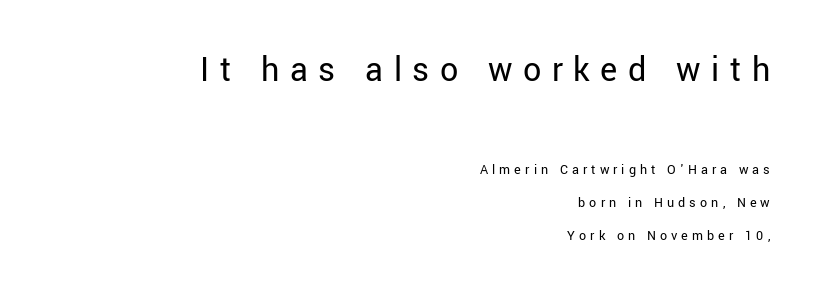
{"serif": "no", "italic": "no", "bold": "no", "weight": "regular", "width": "normal", "stroke_contrast": "low", "x_height": "medium", "monospaced": "no", "underline": "no", "align": "right", "line_spacing": "loose", "line_spacing_ratio": 2.34, "letter_spacing": "wide", "letter_spacing_em": 0.29, "larger_block": "first", "size_ratio": 2.57, "glyph_px": 36}
